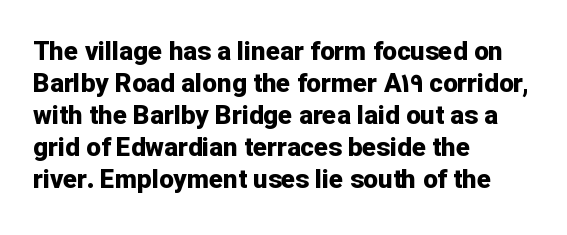
Alignment: flush left. A clean baseline with only descenders dipping below it. Vertical strokes here are truly vertical. Every letter is thick-stroked: bold, no question. A typesetter would call this zero additional tracking.
